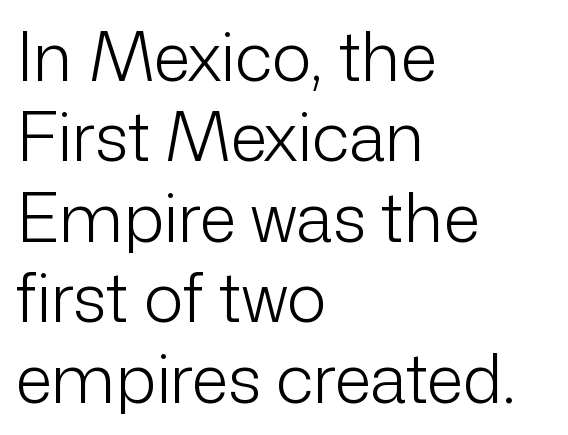
{"serif": "no", "italic": "no", "bold": "no", "weight": "light", "width": "normal", "stroke_contrast": "low", "x_height": "medium", "monospaced": "no", "underline": "no", "align": "left", "line_spacing_ratio": 1.2, "letter_spacing": "normal", "letter_spacing_em": 0.0, "glyph_px": 67}
